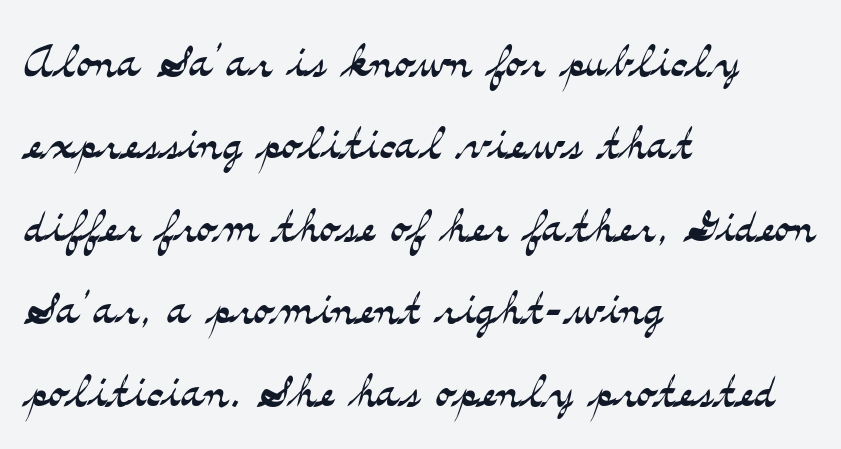
The image shows 62 px light, wide serif type; set left-aligned, normal line spacing (1.33x), normal letter spacing, not underlined; medium stroke contrast and a small x-height.
